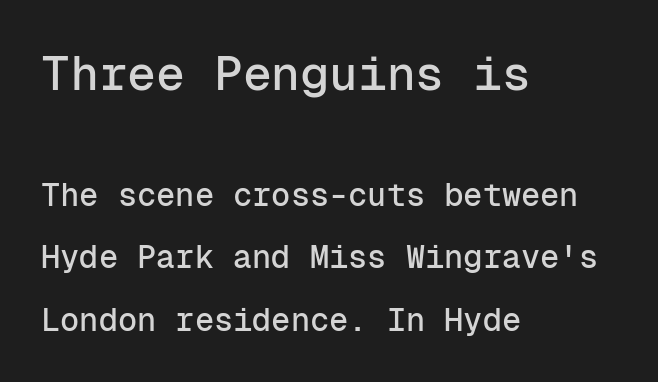
{"serif": "no", "italic": "no", "width": "normal", "stroke_contrast": "low", "x_height": "medium", "monospaced": "yes", "underline": "no", "align": "left", "line_spacing": "loose", "line_spacing_ratio": 1.95, "letter_spacing": "normal", "letter_spacing_em": 0.0, "larger_block": "first", "size_ratio": 1.5, "glyph_px": 48}
